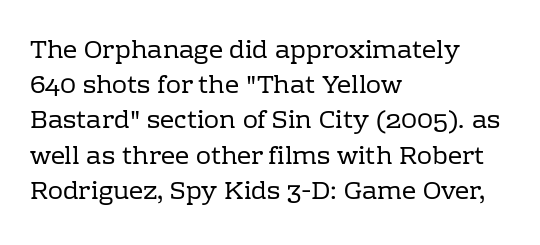
Weight: not bold — regular or lighter. Summary of vertical rhythm: regular, with standard interline spacing. Italic? Not at all — the glyphs are vertical. Words appear dense and cohesive because spacing is normal. Glance below the letters and you will spot only blank space.
